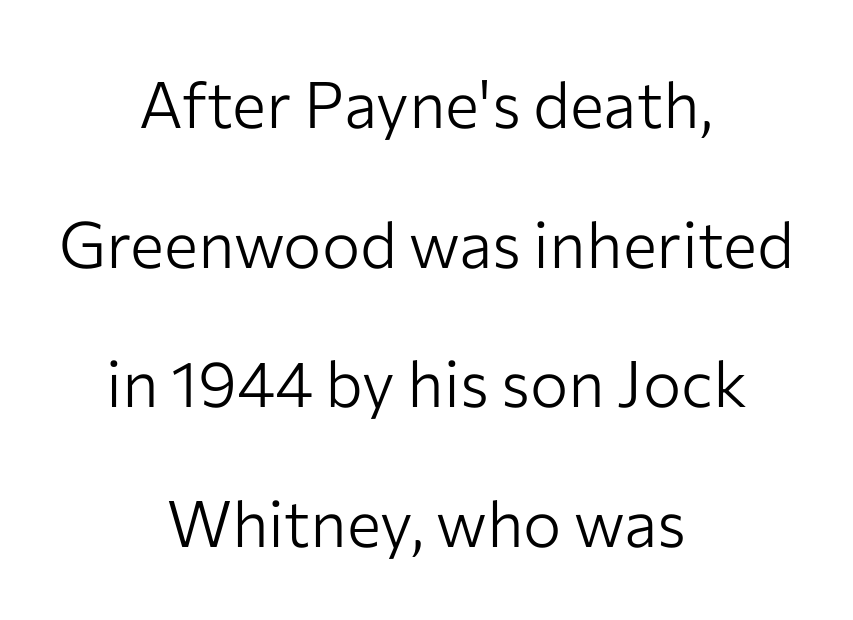
{"serif": "no", "italic": "no", "bold": "no", "weight": "light", "width": "normal", "stroke_contrast": "low", "x_height": "medium", "monospaced": "no", "underline": "no", "align": "center", "line_spacing": "loose", "line_spacing_ratio": 2.18, "letter_spacing": "normal", "letter_spacing_em": 0.0, "glyph_px": 64}
